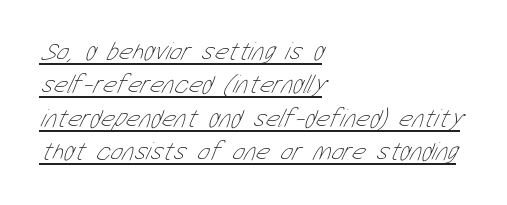
Is there an underline? Yes — a line sits under the letters. Horizontal alignment here is leftward, the default for most running prose. Look at the tracking — it's just the regular setting, nothing added. The designer left line spacing at the default. The face looks like a standard text weight, possibly lighter.
